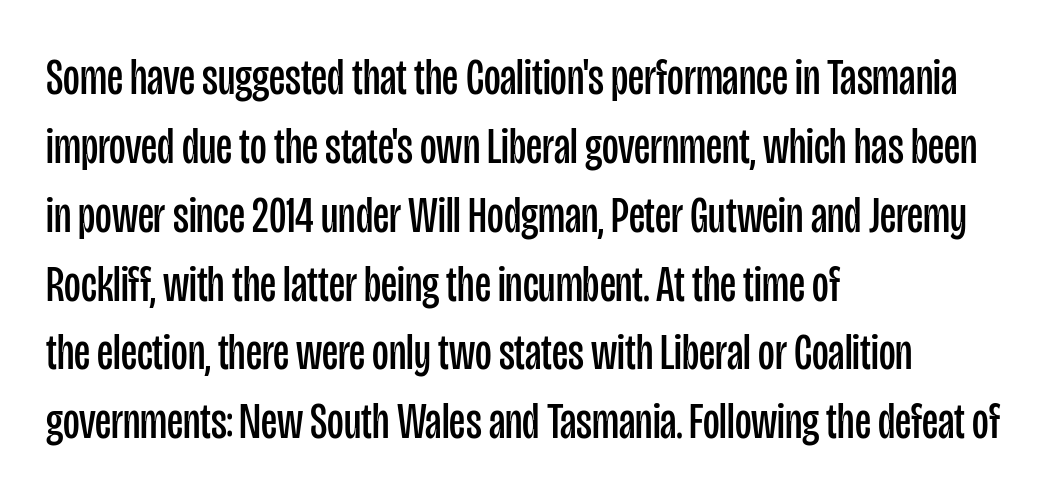
What kind of face is this? One without serifs — a sans. When letters stand straight like this, we call the style roman or upright. No chunkiness to these letters — they're not bold. Alignment: flush left. Students, observe: this is what conventionally led text looks like. Plain, unruled lines of type.
